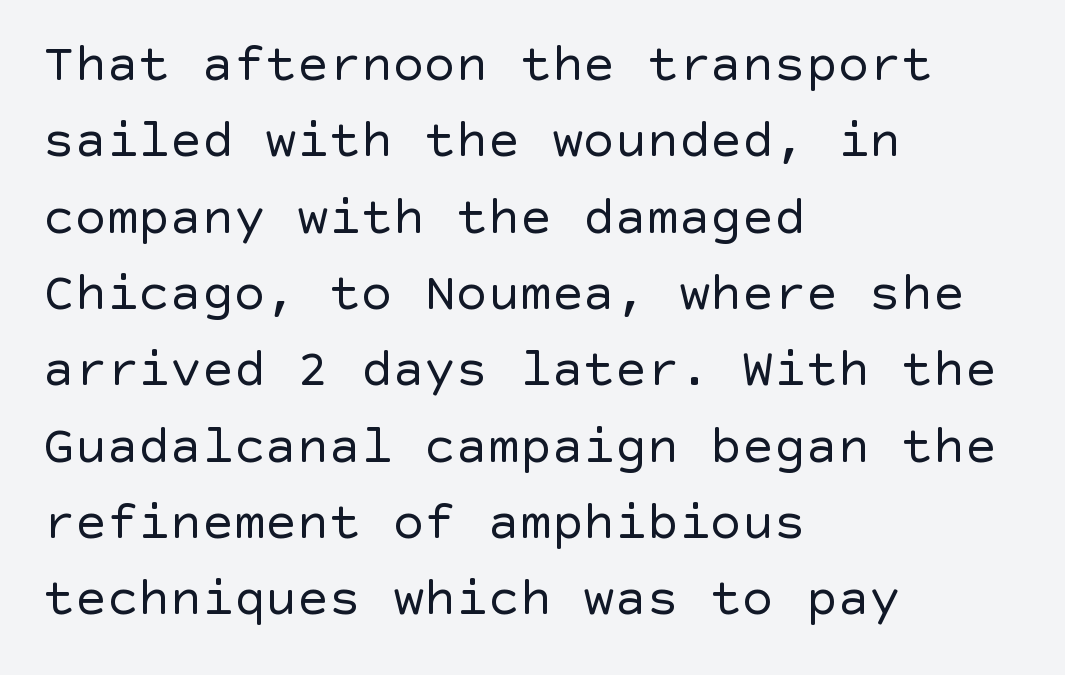
Q: Is the text bold? A: No.
Q: Is the text italic (slanted)? A: No, it is upright.
Q: Is the typeface a serif or a sans-serif typeface? A: Sans-serif.
Q: Is the text underlined? A: No.
Q: How is the paragraph aligned? A: Left-aligned.
Q: Is the spacing between letters normal or unusually wide? A: Normal.
Q: Is the spacing between lines tight, normal or loose? A: Normal.
Q: Width (condensed, normal, or wide)? A: Normal.
Q: x-height? A: Large.
